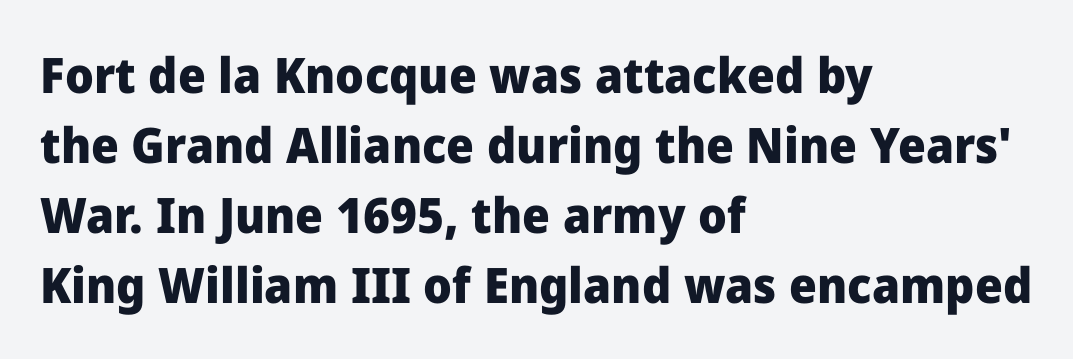
{"serif": "no", "italic": "no", "bold": "yes", "weight": "heavy", "width": "normal", "stroke_contrast": "low", "x_height": "medium", "monospaced": "no", "underline": "no", "align": "left", "line_spacing": "normal", "line_spacing_ratio": 1.43, "letter_spacing": "normal", "letter_spacing_em": 0.0, "glyph_px": 49}
